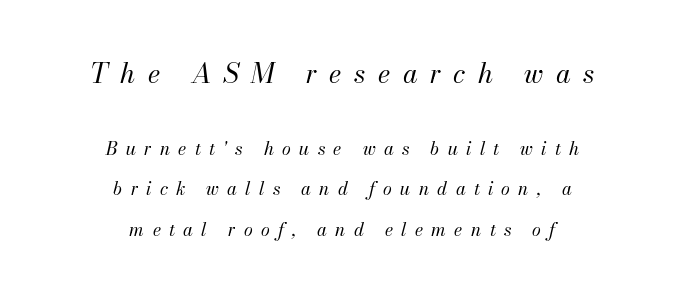
Q: Is the text bold? A: No.
Q: Is the text italic (slanted)? A: Yes, it leans right by about 13 degrees.
Q: Is the text underlined? A: No.
Q: How is the paragraph aligned? A: Centered.
Q: Is the spacing between letters normal or unusually wide? A: Unusually wide.
Q: Is the spacing between lines tight, normal or loose? A: Loose.
Q: Which block of text is set in a larger size, the first (top) or the second (bottom)? A: The first (top) one.
